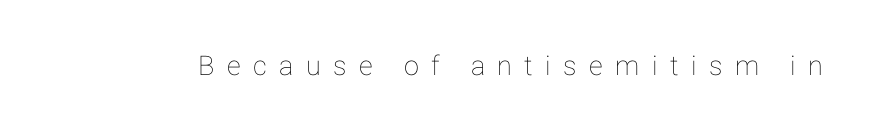
The image shows 27 px text type, upright; set unusually wide letter spacing (+0.46 em), not underlined.
